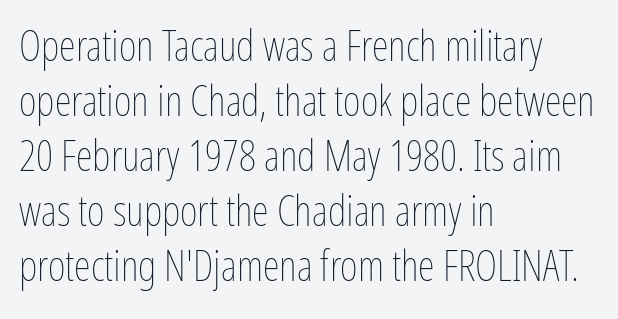
The image shows 43 px thin, condensed type, upright; set left-aligned, normal line spacing (1.28x), normal letter spacing, not underlined; low stroke contrast and a medium x-height.
